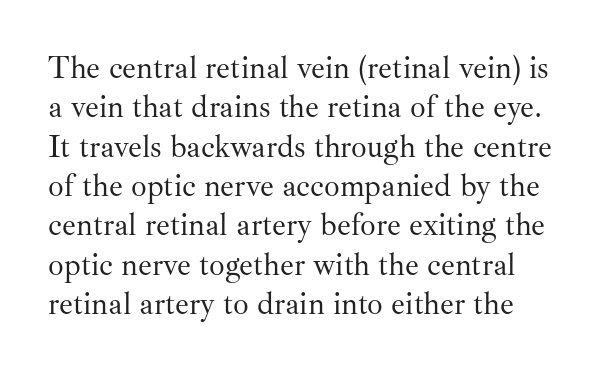
Q: Is the text bold? A: No.
Q: Is the text italic (slanted)? A: No, it is upright.
Q: Is the typeface a serif or a sans-serif typeface? A: Serif.
Q: Is the text underlined? A: No.
Q: How is the paragraph aligned? A: Left-aligned.
Q: Is the spacing between letters normal or unusually wide? A: Normal.
Q: Is the spacing between lines tight, normal or loose? A: Normal.
Q: Width (condensed, normal, or wide)? A: Normal.
Q: Stroke contrast? A: Medium.
Q: x-height? A: Small.
Q: Monospaced? A: No.
